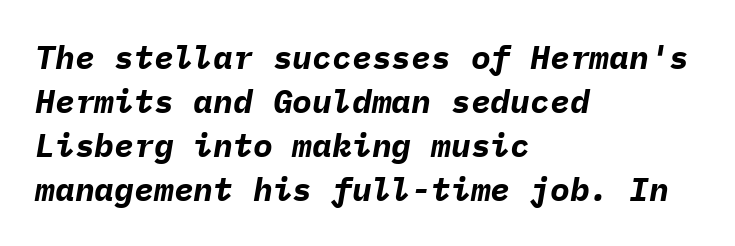
{"italic": "yes", "lean": "right", "slant_degrees": 9, "bold": "yes", "weight": "bold", "width": "normal", "stroke_contrast": "low", "x_height": "medium", "monospaced": "yes", "underline": "no", "align": "left", "line_spacing": "normal", "line_spacing_ratio": 1.33, "letter_spacing": "normal", "letter_spacing_em": 0.0, "glyph_px": 33}
